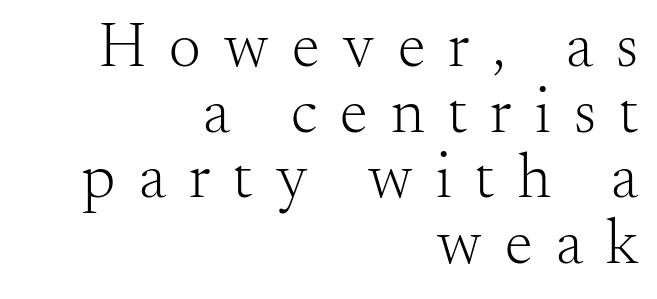
Q: Is the text bold? A: No.
Q: Is the text italic (slanted)? A: No, it is upright.
Q: Is the typeface a serif or a sans-serif typeface? A: Serif.
Q: Is the text underlined? A: No.
Q: How is the paragraph aligned? A: Right-aligned.
Q: Is the spacing between letters normal or unusually wide? A: Unusually wide.
Q: Is the spacing between lines tight, normal or loose? A: Tight.
Q: Width (condensed, normal, or wide)? A: Normal.
Q: Stroke contrast? A: Medium.
Q: x-height? A: Small.
Q: Monospaced? A: No.
